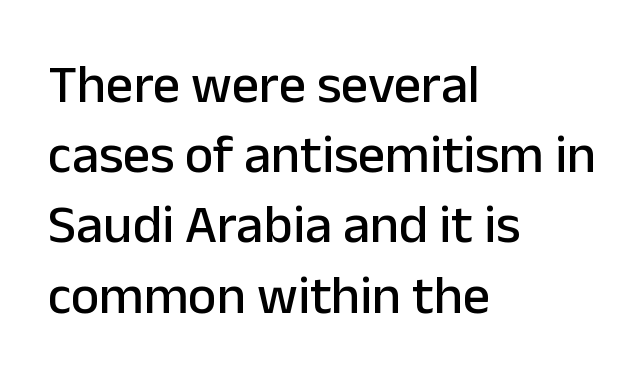
The image shows 54 px sans-serif type, upright; set left-aligned, normal line spacing (1.3x), normal letter spacing, not underlined; low stroke contrast and a medium x-height.
